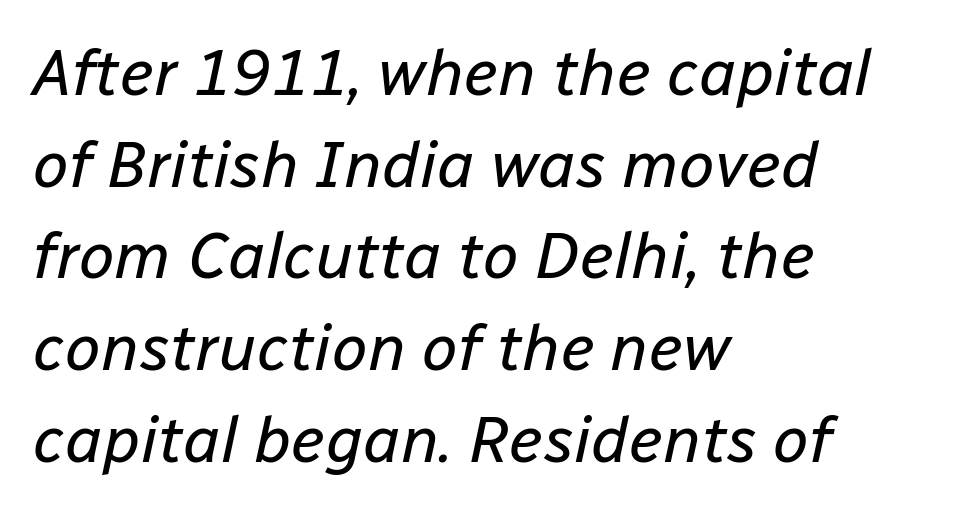
Characters are canted at an angle relative to the baseline's perpendicular. Only glyphs here, with clear space below each row. Each word holds together tightly as a unit, with standard inter-letter gaps. The characters are drawn with everyday or finer stroke widths. Normally led — the rows are evenly, conventionally spaced. These lines are rendered in a variable-pitch font.
